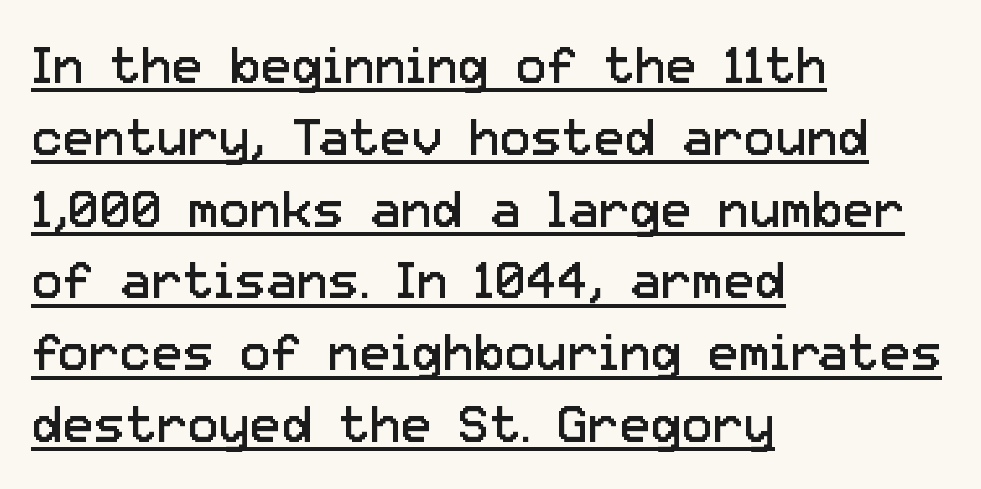
{"serif": "no", "italic": "no", "bold": "no", "weight": "regular", "width": "normal", "stroke_contrast": "low", "x_height": "medium", "monospaced": "no", "underline": "yes", "align": "left", "line_spacing": "normal", "line_spacing_ratio": 1.38, "letter_spacing": "normal", "letter_spacing_em": 0.0, "glyph_px": 52}
